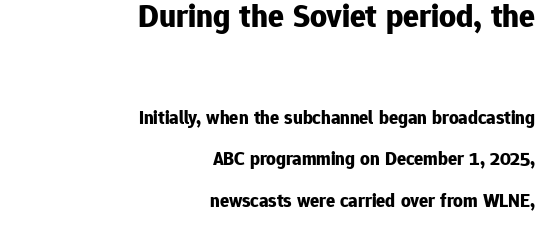
The image shows 33 px bold sans-serif type, upright; set right-aligned, loose line spacing (2.19x), normal letter spacing, not underlined; the first (top) block is 1.74x larger; low stroke contrast and a medium x-height.
